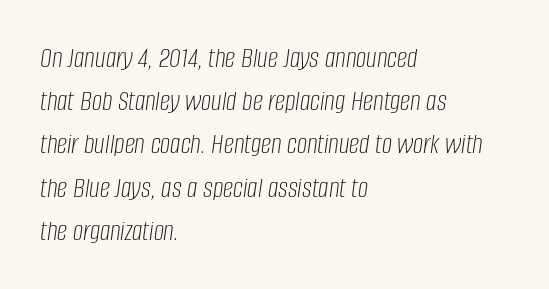
The face used here is proportionally spaced, like ordinary book or web type. These lines were composed using italics. The typeface has the unassuming heft of standard copy or less. Baseline-to-baseline distance is the conventional proportion of letter height.
